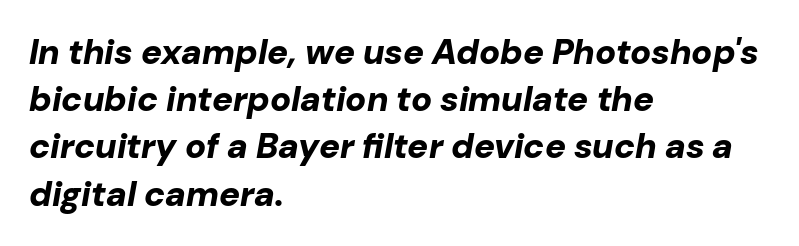
A typesetter would call this proportional, since set widths differ per character. Italic? Definitely — the glyphs are oblique. Chunky letters — that's bold for sure. Casual observation: everything's shoved over to the left.
